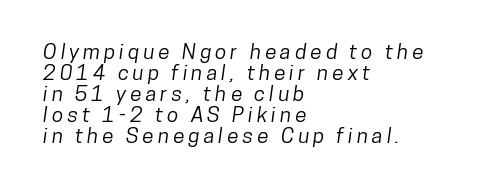
{"underline": "no", "align": "left", "line_spacing": "tight", "line_spacing_ratio": 1.0, "glyph_px": 21}
